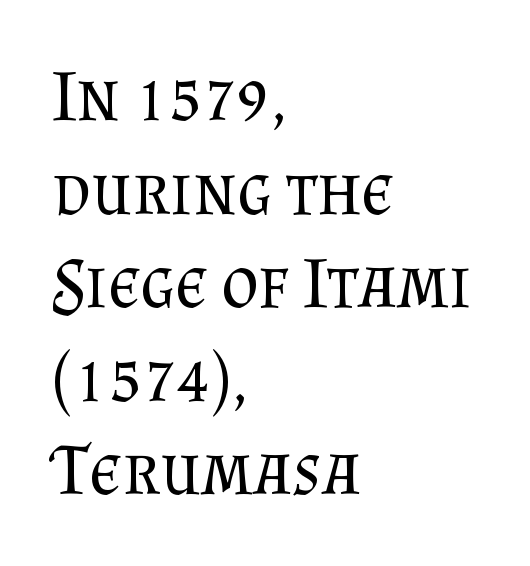
Unlike italic type, these characters show no tilt at all. The space beneath each line is pristine and unruled. A quiet, ordinary-to-light weight characterises the typeface. Regular leading.
